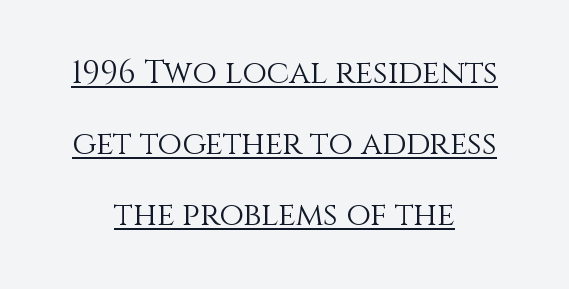
{"italic": "no", "bold": "no", "weight": "light", "width": "normal", "stroke_contrast": "medium", "x_height": "large", "monospaced": "no", "underline": "yes", "align": "center", "line_spacing": "loose", "line_spacing_ratio": 2.22, "letter_spacing": "normal", "letter_spacing_em": 0.0, "glyph_px": 32}
